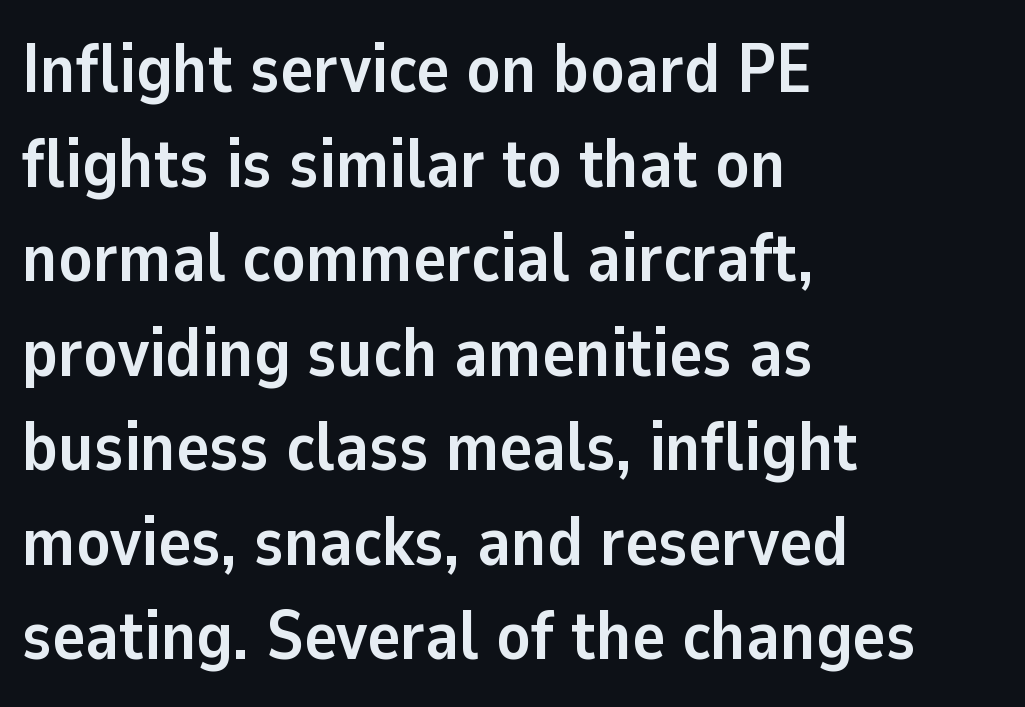
A clean baseline with only descenders dipping below it. Do the characters align in a grid? No, the font is proportional. The passage shown is emphatically bold. Tracking value appears to be zero — textbook default spacing.
